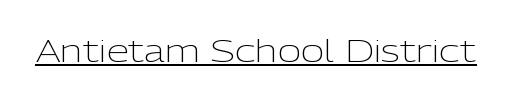
Q: Is the text bold? A: No.
Q: Is the text italic (slanted)? A: No, it is upright.
Q: Is the typeface a serif or a sans-serif typeface? A: Sans-serif.
Q: Is the text underlined? A: Yes.
Q: Is the spacing between letters normal or unusually wide? A: Normal.
Q: Width (condensed, normal, or wide)? A: Normal.
Q: Stroke contrast? A: Low.
Q: x-height? A: Medium.
Q: Monospaced? A: No.
